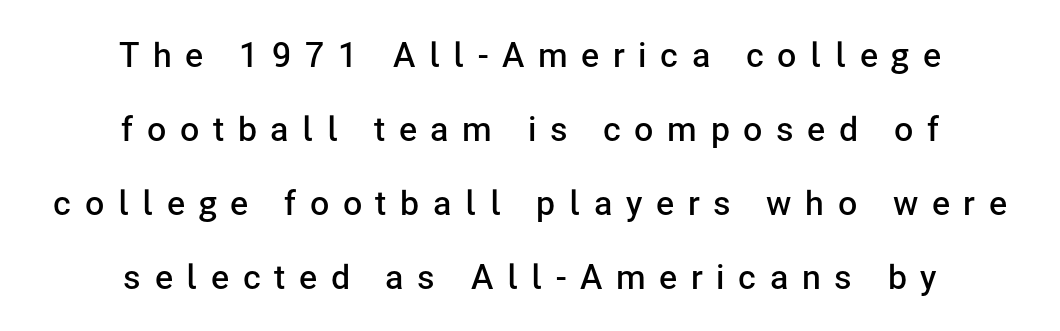
Proportional: the letters do not fall into vertical columns. As a designer I'd log this as weight 600, semibold. The words here are not underlined. The paragraph shown floats in the horizontal middle.
